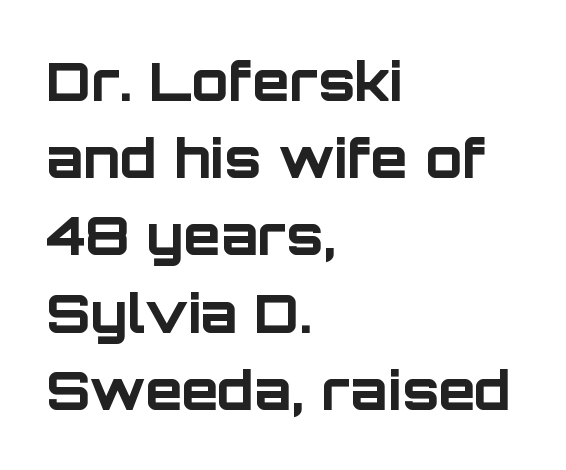
The image shows 54 px bold sans-serif type, upright; set left-aligned, normal line spacing (1.43x), normal letter spacing, not underlined; low stroke contrast and a large x-height.
